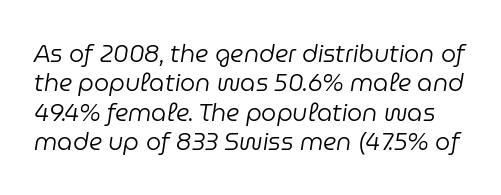
Q: Is the text bold? A: No.
Q: Is the text italic (slanted)? A: Yes, it leans right by about 9 degrees.
Q: Is the text underlined? A: No.
Q: Is the spacing between letters normal or unusually wide? A: Normal.
